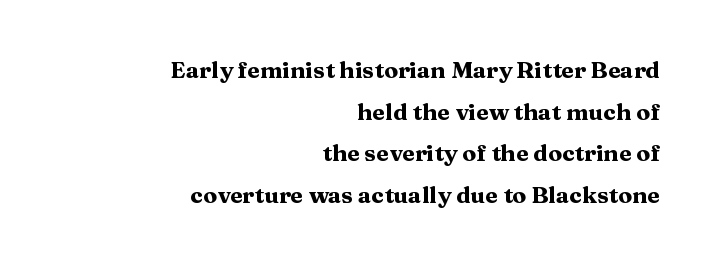
{"italic": "no", "bold": "yes", "underline": "no", "align": "right", "line_spacing_ratio": 1.81, "letter_spacing": "normal", "letter_spacing_em": 0.0, "glyph_px": 23}
